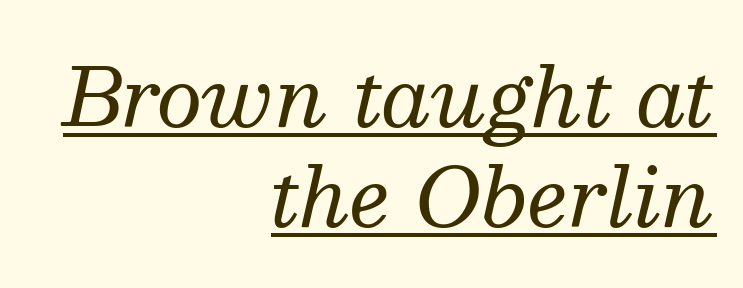
Q: Is the text bold? A: No.
Q: Is the text italic (slanted)? A: Yes, it leans right by about 13 degrees.
Q: Is the typeface a serif or a sans-serif typeface? A: Serif.
Q: Is the text underlined? A: Yes.
Q: How is the paragraph aligned? A: Right-aligned.
Q: Is the spacing between letters normal or unusually wide? A: Normal.
Q: Is the spacing between lines tight, normal or loose? A: Normal.
Q: Width (condensed, normal, or wide)? A: Normal.
Q: Stroke contrast? A: Medium.
Q: x-height? A: Medium.
Q: Monospaced? A: No.
